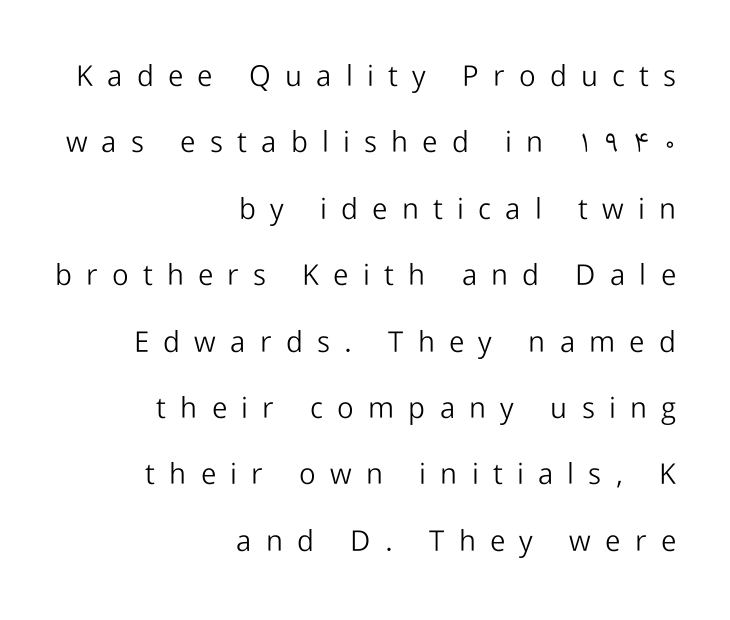
The image shows 29 px light sans-serif type, upright; set right-aligned, loose line spacing (2.29x), unusually wide letter spacing (+0.49 em), not underlined; low stroke contrast and a medium x-height.
